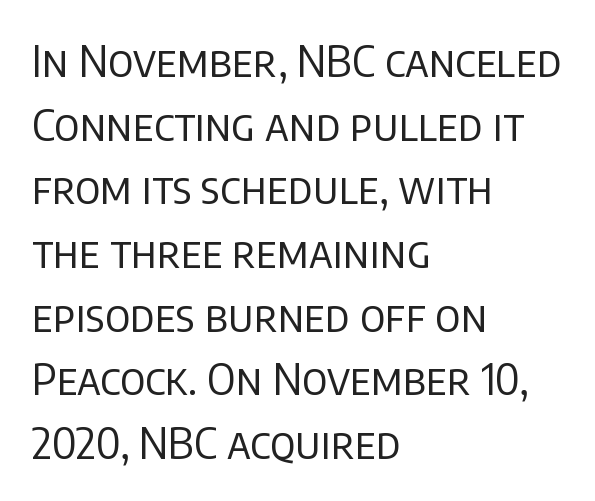
Every stem runs plumb, perpendicular to the baseline. Default kerning and tracking; the words read as compact shapes. The strokes are not fattened; the text isn't bold. Underline: absent. Check where the strokes stop: nothing finishes them off — pure sans.
